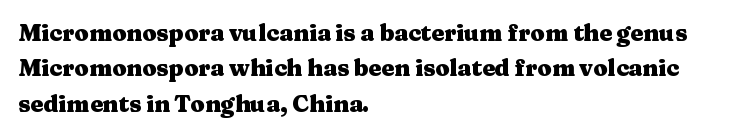
Q: Is the text bold? A: Yes.
Q: Is the text italic (slanted)? A: No, it is upright.
Q: Is the text underlined? A: No.
Q: How is the paragraph aligned? A: Left-aligned.
Q: Is the spacing between letters normal or unusually wide? A: Normal.
Q: Is the spacing between lines tight, normal or loose? A: Normal.
